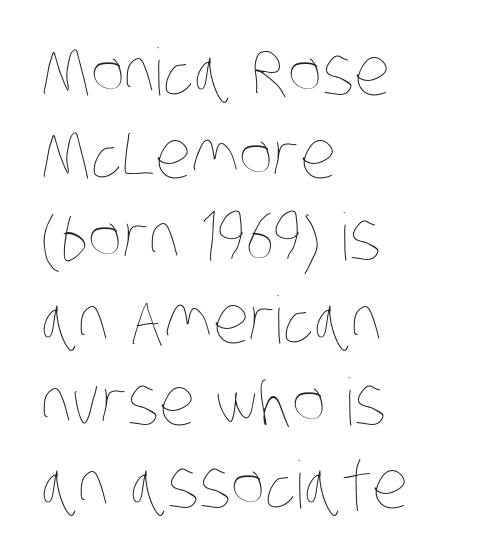
The image shows 65 px thin, condensed type; set left-aligned, normal line spacing (1.27x), normal letter spacing, not underlined; low stroke contrast and a large x-height.
